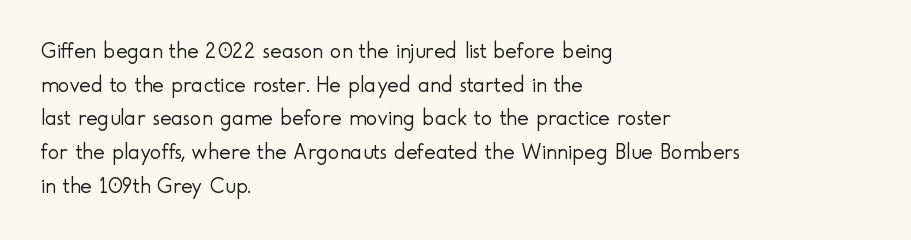
The image shows 22 px text type, upright; set left-aligned, normal line spacing (1.53x), normal letter spacing, not underlined.
